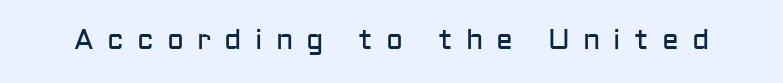
{"serif": "no", "italic": "no", "bold": "no", "weight": "regular", "width": "normal", "stroke_contrast": "low", "x_height": "medium", "monospaced": "no", "underline": "no", "letter_spacing": "wide", "letter_spacing_em": 0.47, "glyph_px": 28}
